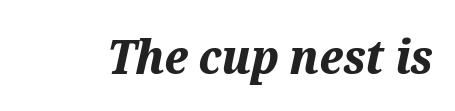
As a designer I'd log this as weight 700, bold. Lines of text with bare space underneath. Rendered with sloped, italic letterforms. Does extra space separate the letters? No, they use regular spacing. This sample has the flowing, uneven cadence of proportional lettering.
